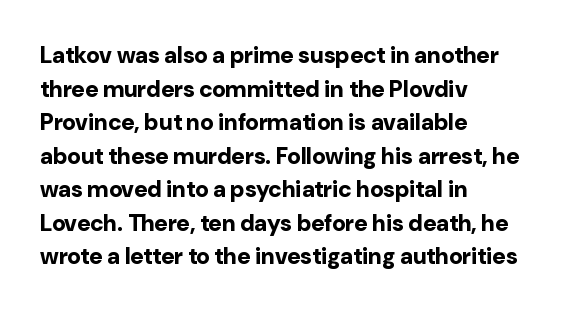
{"italic": "no", "bold": "yes", "underline": "no", "align": "left", "line_spacing": "normal", "line_spacing_ratio": 1.46, "letter_spacing": "normal", "letter_spacing_em": 0.0, "glyph_px": 23}
